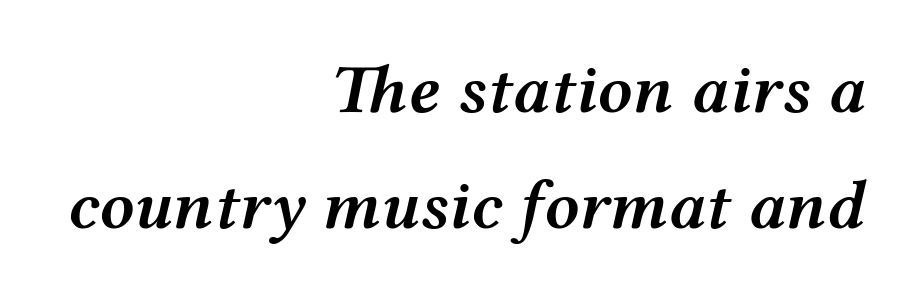
Q: Is the text bold? A: Semi-bold.
Q: Is the text italic (slanted)? A: Yes, it leans right by about 12 degrees.
Q: Is the text underlined? A: No.
Q: How is the paragraph aligned? A: Right-aligned.
Q: Is the spacing between letters normal or unusually wide? A: Normal.
Q: Is the spacing between lines tight, normal or loose? A: Normal.
Q: Width (condensed, normal, or wide)? A: Wide.
Q: Stroke contrast? A: Medium.
Q: x-height? A: Medium.
Q: Monospaced? A: No.
